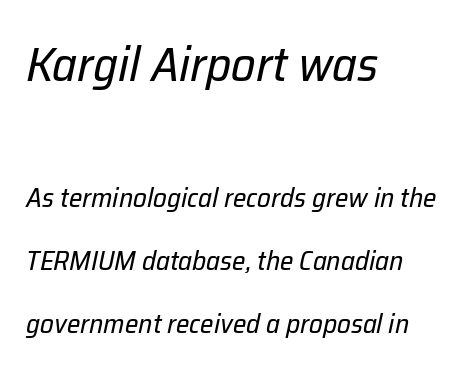
Is this a heavy cut? Hardly; it is regular or lighter. Yep, that's italic — everything's leaning. The passage shown is typed in a proportional face where columns would drift. Every row of glyphs begins at an identical x-position on the left.
